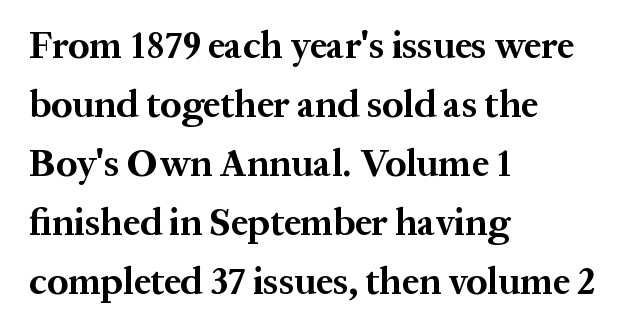
The area under the type is left untouched. Vertical spacing — default. The letters carry serifs — small finishing strokes at the ends of their stems. Spacing verdict: proportional, widths tailored to each character.
